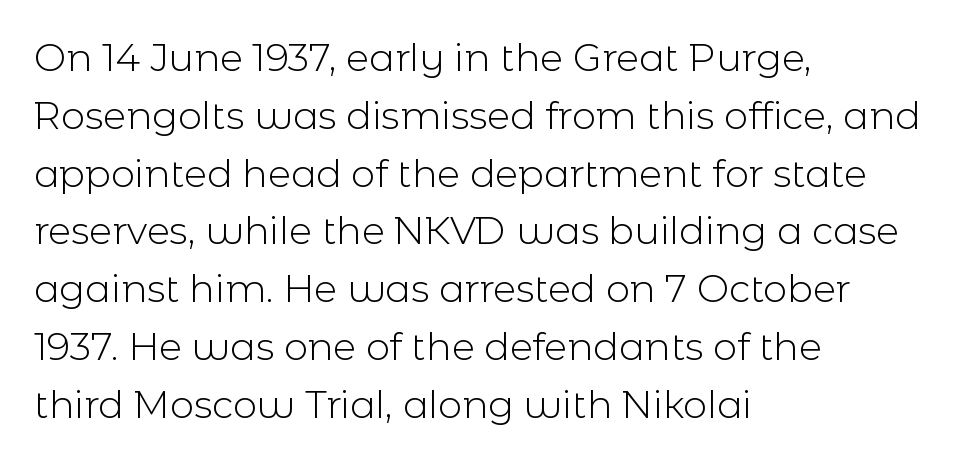
The image shows 38 px light sans-serif type, upright; set left-aligned, normal line spacing (1.52x), normal letter spacing, not underlined; a medium x-height.
